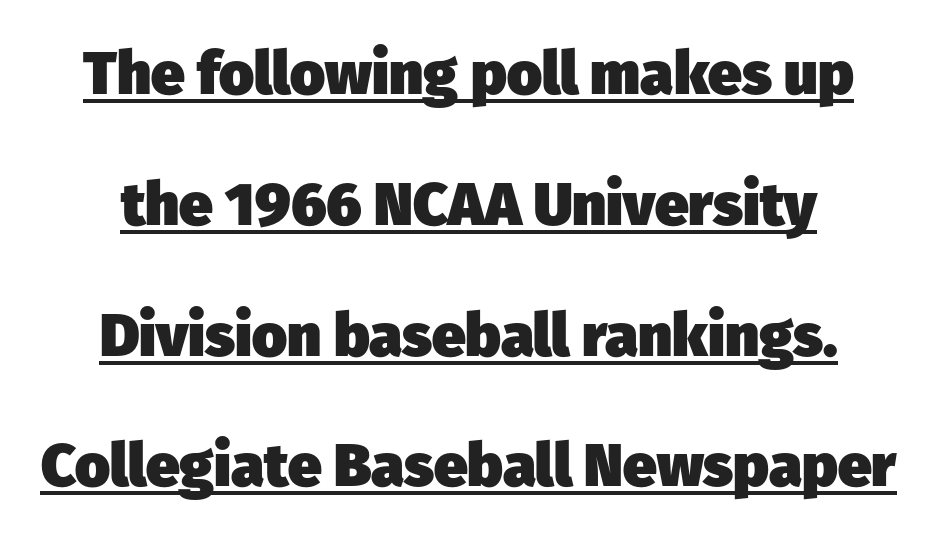
Q: Is the text bold? A: Yes.
Q: Is the typeface a serif or a sans-serif typeface? A: Sans-serif.
Q: Is the text underlined? A: Yes.
Q: Is the spacing between letters normal or unusually wide? A: Normal.
Q: Is the spacing between lines tight, normal or loose? A: Loose.
Q: Width (condensed, normal, or wide)? A: Normal.
Q: Stroke contrast? A: Low.
Q: x-height? A: Medium.
Q: Monospaced? A: No.
